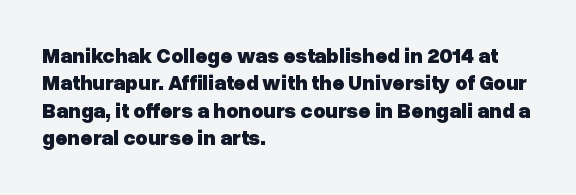
The image shows 21 px bold type, upright; set left-aligned, normal line spacing (1.3x), normal letter spacing, not underlined.
